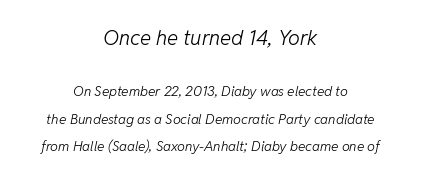
Rows of type keep a wide berth in the vertical direction. Descender tails drop into unmarked territory. Standard letterfit; no display-style spreading of the glyphs. Each stroke keeps to a modest, everyday thickness or less.
